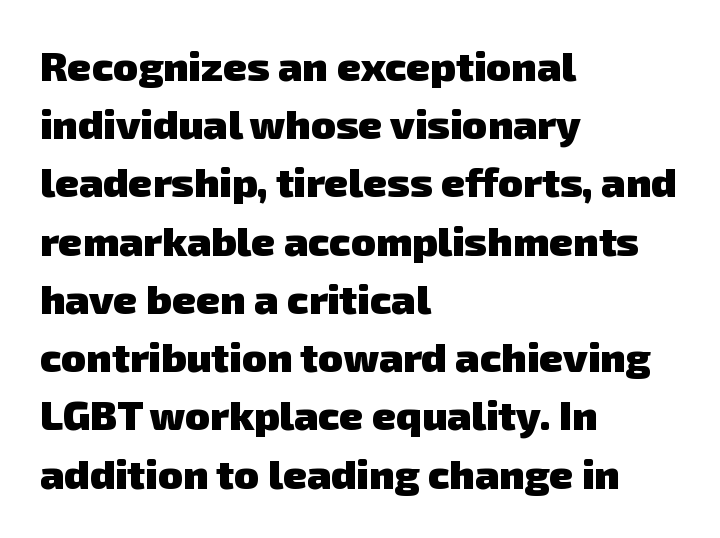
Q: Is the text bold? A: Yes.
Q: Is the typeface a serif or a sans-serif typeface? A: Sans-serif.
Q: Is the text underlined? A: No.
Q: How is the paragraph aligned? A: Left-aligned.
Q: Is the spacing between letters normal or unusually wide? A: Normal.
Q: Is the spacing between lines tight, normal or loose? A: Normal.
Q: Width (condensed, normal, or wide)? A: Normal.
Q: Stroke contrast? A: Low.
Q: x-height? A: Medium.
Q: Monospaced? A: No.
